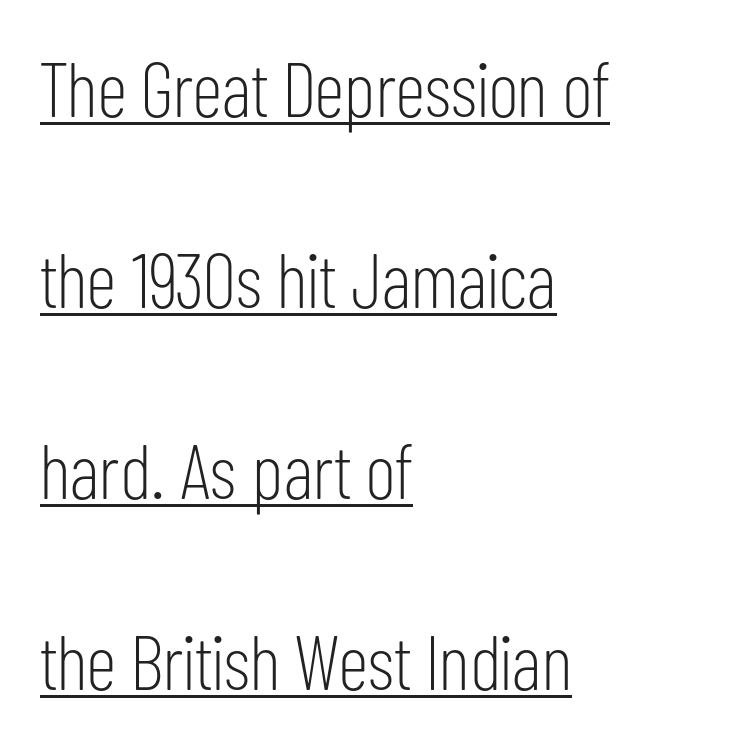
The image shows 77 px light, condensed sans-serif type, upright; set left-aligned, loose line spacing (2.48x), normal letter spacing, underlined; low stroke contrast and a medium x-height.
